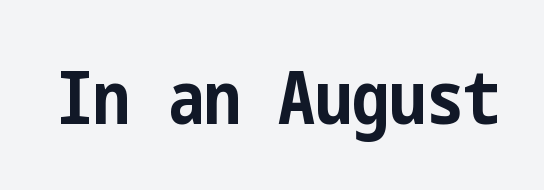
Q: Is the text bold? A: Yes.
Q: Is the text italic (slanted)? A: No, it is upright.
Q: Is the typeface a serif or a sans-serif typeface? A: Sans-serif.
Q: Is the text underlined? A: No.
Q: Is the spacing between letters normal or unusually wide? A: Normal.
Q: Width (condensed, normal, or wide)? A: Condensed.
Q: Stroke contrast? A: Low.
Q: x-height? A: Medium.
